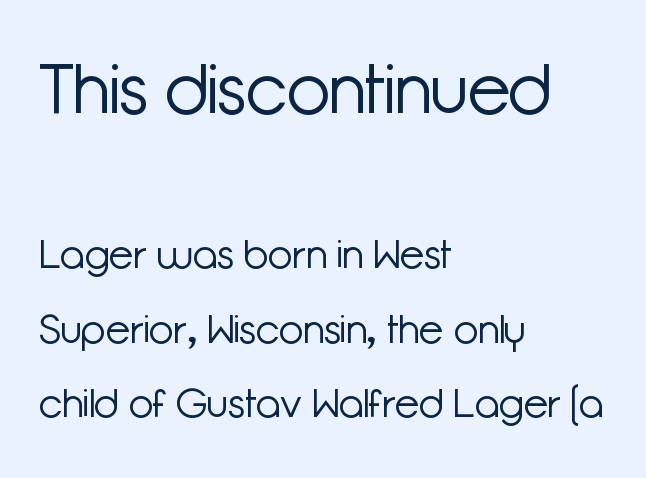
The image shows 70 px light sans-serif type, upright; set left-aligned, line spacing 1.86x, normal letter spacing, not underlined; the first (top) block is 1.75x larger; low stroke contrast and a medium x-height.
